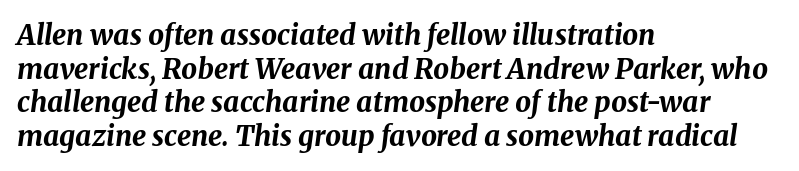
Is this a fixed-width face? No — the glyphs have proportional, varying widths. The specimen omits any rule beneath the text block's lines. You can tell it's italic because the verticals aren't actually vertical. Is the type bold? Yes — the strokes are clearly thick and heavy. A typesetter would call this zero additional tracking.
